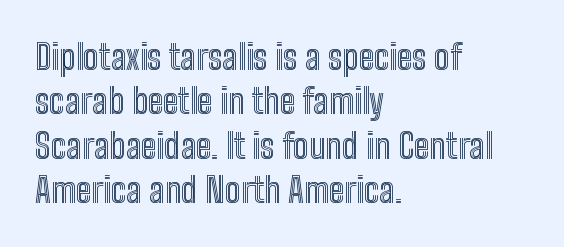
{"italic": "no", "width": "condensed", "x_height": "medium", "monospaced": "no", "underline": "no", "align": "left", "line_spacing": "normal", "line_spacing_ratio": 1.27, "letter_spacing": "normal", "letter_spacing_em": 0.0, "glyph_px": 35}
